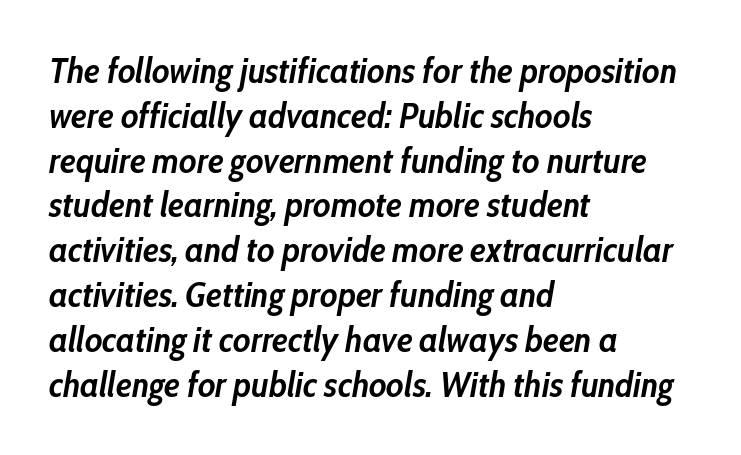
Every row of glyphs begins at an identical x-position on the left. Notice how the stems are inclined rather than vertical — that's the hallmark of italics. Reading down the column, the eye jumps a familiar distance to each next line. Its strokes are broad and dark, the hallmark of bold type.
